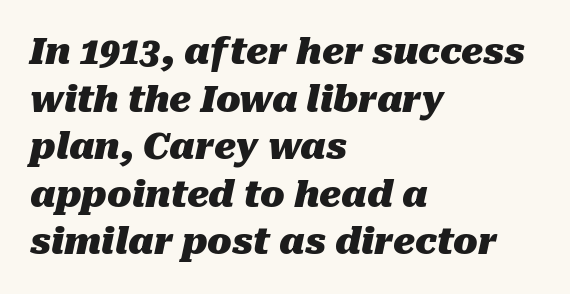
Q: Is the text bold? A: Yes.
Q: Is the text italic (slanted)? A: Yes, it leans right by about 10 degrees.
Q: Is the text underlined? A: No.
Q: How is the paragraph aligned? A: Left-aligned.
Q: Is the spacing between letters normal or unusually wide? A: Normal.
Q: Is the spacing between lines tight, normal or loose? A: Normal.
Q: Width (condensed, normal, or wide)? A: Normal.
Q: Stroke contrast? A: Medium.
Q: x-height? A: Medium.
Q: Monospaced? A: No.
